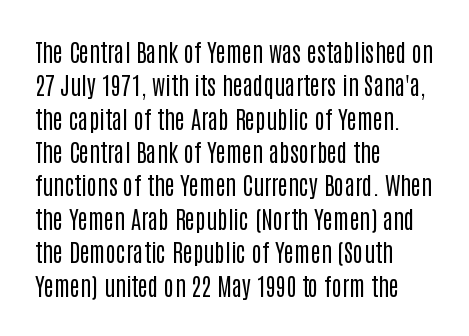
The letterforms sit at book weight or below. Posture: straight, roman, zero tilt. Tracking value appears to be zero — textbook default spacing. The passage shown stacks its lines at a standard gap. Is the block centered? No — it sits flush against the left margin. The foot of each line stays bare and open.
